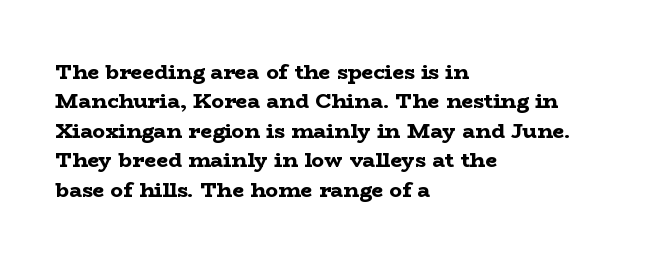
Posture: upright roman. Underlining? Definitely not there. Each line starts at the same left margin while the right side varies. Stroke thickness is high; the sample reads as a true bold. The block of text has a typical density, with ordinary space between rows.
